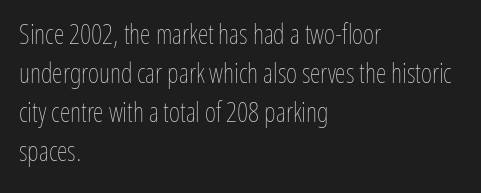
Q: Is the text bold? A: No.
Q: Is the text italic (slanted)? A: No, it is upright.
Q: Is the text underlined? A: No.
Q: How is the paragraph aligned? A: Left-aligned.
Q: Is the spacing between letters normal or unusually wide? A: Normal.
Q: Is the spacing between lines tight, normal or loose? A: Normal.
